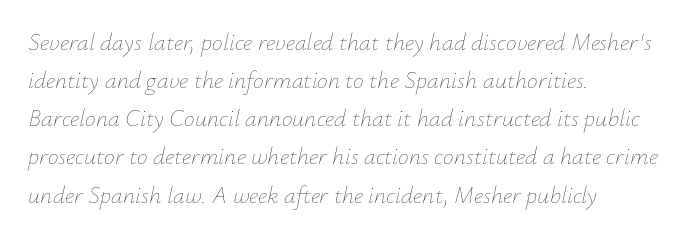
{"italic": "yes", "lean": "right", "slant_degrees": 12, "bold": "no", "underline": "no", "align": "left", "line_spacing": "normal", "line_spacing_ratio": 1.59, "letter_spacing": "normal", "letter_spacing_em": 0.0, "glyph_px": 24}
